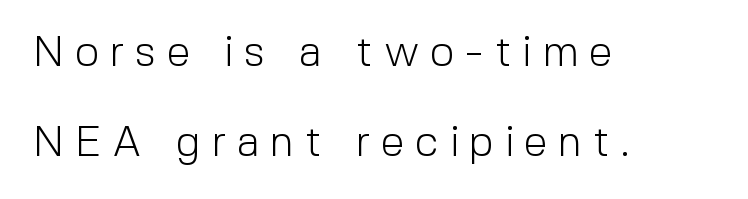
{"serif": "no", "italic": "no", "bold": "no", "weight": "light", "width": "normal", "x_height": "medium", "monospaced": "no", "underline": "no", "align": "left", "line_spacing": "loose", "line_spacing_ratio": 2.1, "letter_spacing": "wide", "letter_spacing_em": 0.25, "glyph_px": 43}
